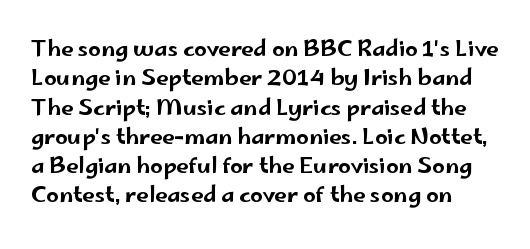
The image shows 22 px text type, upright; set normal line spacing (1.33x), normal letter spacing, not underlined.
